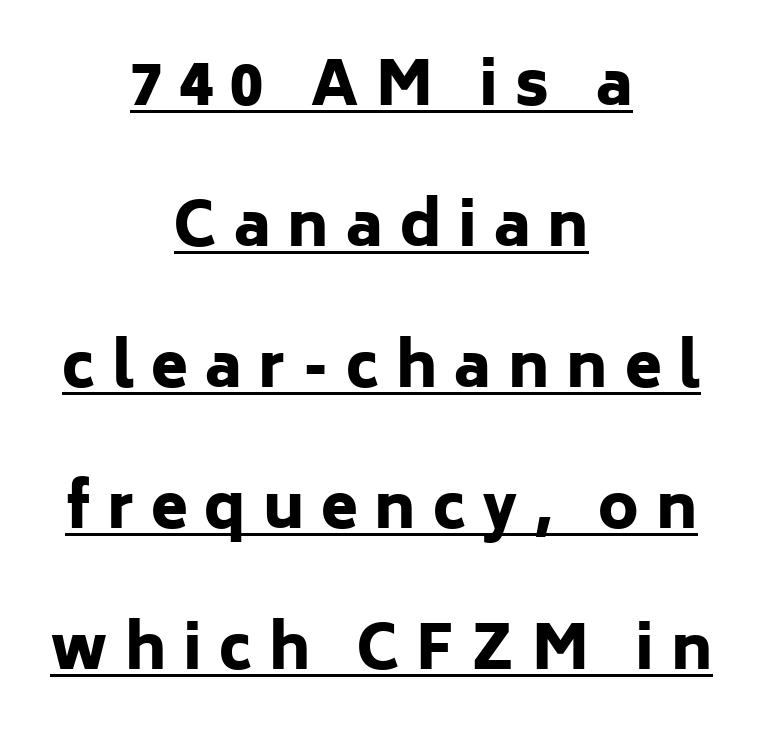
The image shows 60 px heavy sans-serif type, upright; set centered, loose line spacing (2.35x), unusually wide letter spacing (+0.28 em), underlined; low stroke contrast and a medium x-height.
